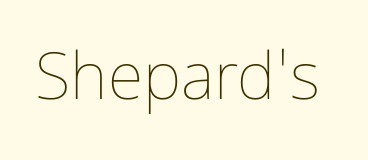
Ink coverage per letter is moderate at most. Posture: vertical. Unmarked baselines from the first word to the last. These lines are rendered in a variable-pitch font.
